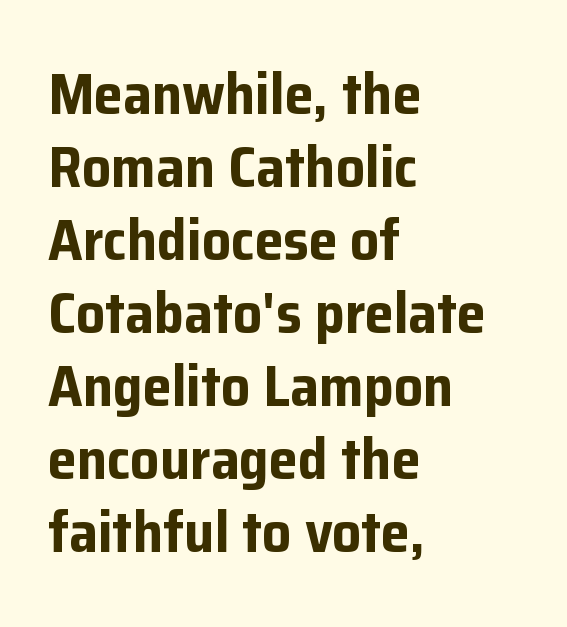
{"serif": "no", "italic": "no", "bold": "yes", "weight": "bold", "width": "normal", "stroke_contrast": "low", "x_height": "medium", "monospaced": "no", "underline": "no", "align": "left", "line_spacing": "normal", "line_spacing_ratio": 1.26, "letter_spacing": "normal", "letter_spacing_em": 0.0, "glyph_px": 58}
